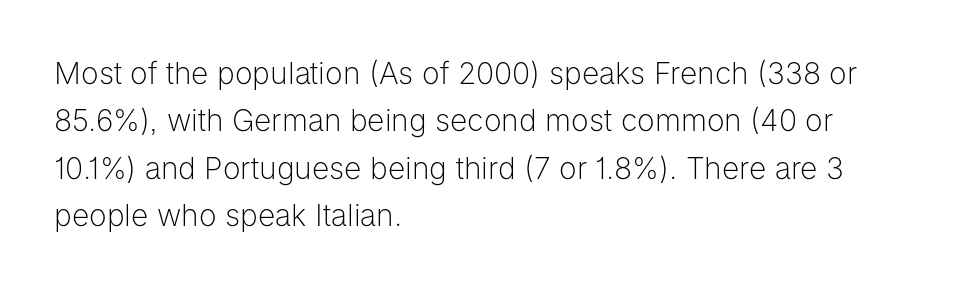
The image shows 30 px light sans-serif type, upright; set left-aligned, normal line spacing (1.58x), normal letter spacing, not underlined; low stroke contrast and a medium x-height.
